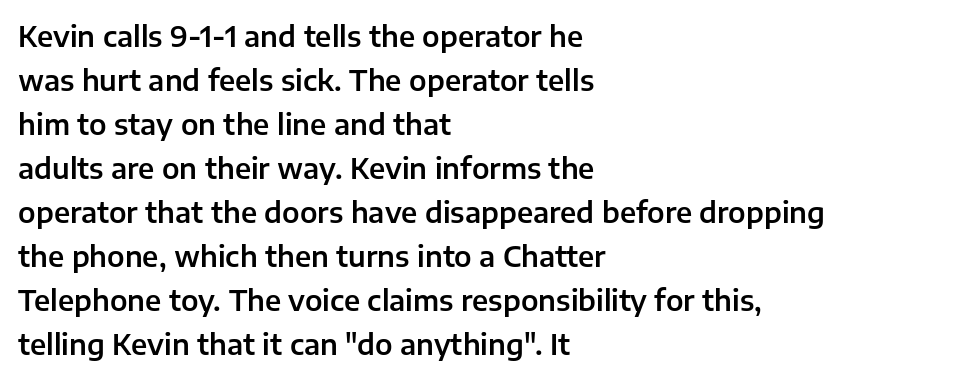
Q: Is the text italic (slanted)? A: No, it is upright.
Q: Is the typeface a serif or a sans-serif typeface? A: Sans-serif.
Q: Is the text underlined? A: No.
Q: How is the paragraph aligned? A: Left-aligned.
Q: Is the spacing between letters normal or unusually wide? A: Normal.
Q: Is the spacing between lines tight, normal or loose? A: Normal.
Q: Width (condensed, normal, or wide)? A: Normal.
Q: Stroke contrast? A: Low.
Q: x-height? A: Medium.
Q: Monospaced? A: No.
